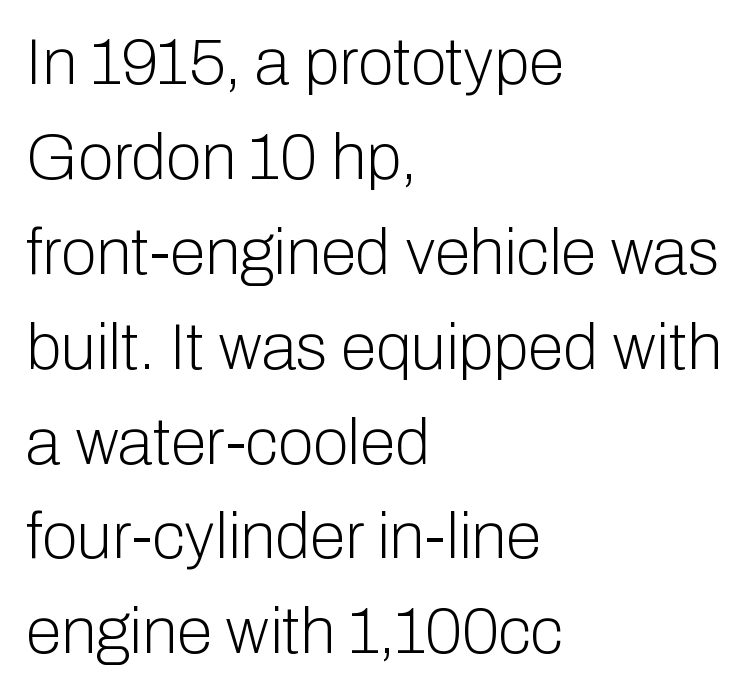
Q: Is the text bold? A: No.
Q: Is the text italic (slanted)? A: No, it is upright.
Q: Is the typeface a serif or a sans-serif typeface? A: Sans-serif.
Q: Is the text underlined? A: No.
Q: How is the paragraph aligned? A: Left-aligned.
Q: Is the spacing between letters normal or unusually wide? A: Normal.
Q: Is the spacing between lines tight, normal or loose? A: Normal.
Q: Width (condensed, normal, or wide)? A: Normal.
Q: Stroke contrast? A: Low.
Q: x-height? A: Medium.
Q: Monospaced? A: No.
